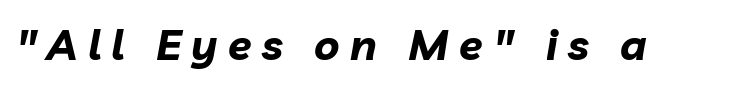
The foot of each line stays bare and open. Slant detected: the letters are inclined. The letterforms stand isolated, each surrounded by extra space. Plenty of ink on the page — the face is bold.
